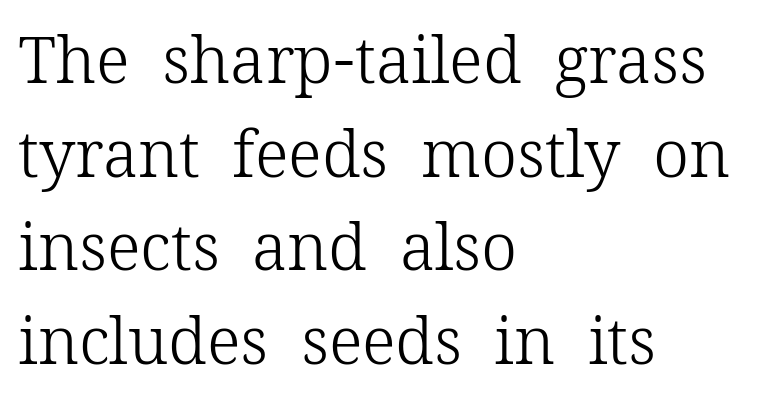
Q: Is the text bold? A: No.
Q: Is the text italic (slanted)? A: No, it is upright.
Q: Is the typeface a serif or a sans-serif typeface? A: Serif.
Q: Is the text underlined? A: No.
Q: How is the paragraph aligned? A: Left-aligned.
Q: Is the spacing between letters normal or unusually wide? A: Normal.
Q: Is the spacing between lines tight, normal or loose? A: Normal.
Q: Width (condensed, normal, or wide)? A: Normal.
Q: Stroke contrast? A: Low.
Q: x-height? A: Medium.
Q: Monospaced? A: No.
